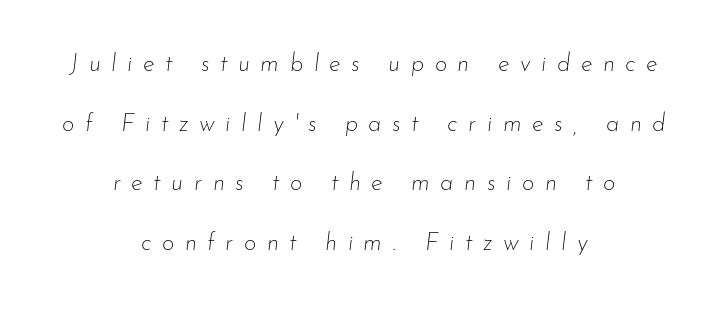
The image shows 24 px text type, italic (leaning right); set centered, loose line spacing (2.48x), unusually wide letter spacing (+0.44 em), not underlined.
